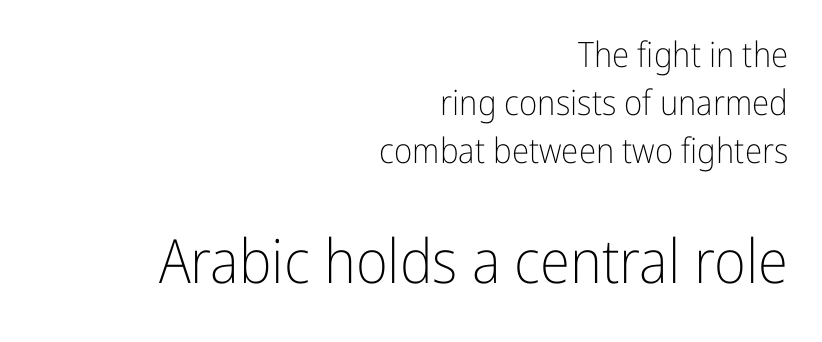
{"serif": "no", "italic": "no", "bold": "no", "weight": "light", "width": "condensed", "stroke_contrast": "low", "x_height": "medium", "monospaced": "no", "underline": "no", "align": "right", "line_spacing": "normal", "line_spacing_ratio": 1.37, "letter_spacing": "normal", "letter_spacing_em": 0.0, "larger_block": "second", "size_ratio": 1.74, "glyph_px": 61}
